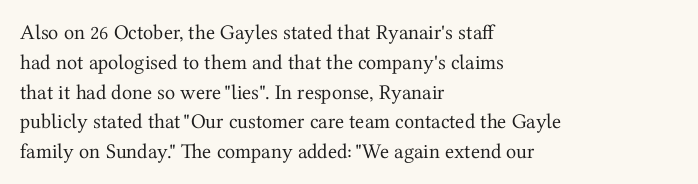
{"italic": "no", "bold": "no", "underline": "no", "align": "left", "line_spacing": "normal", "line_spacing_ratio": 1.42, "letter_spacing": "normal", "letter_spacing_em": 0.0, "glyph_px": 21}
